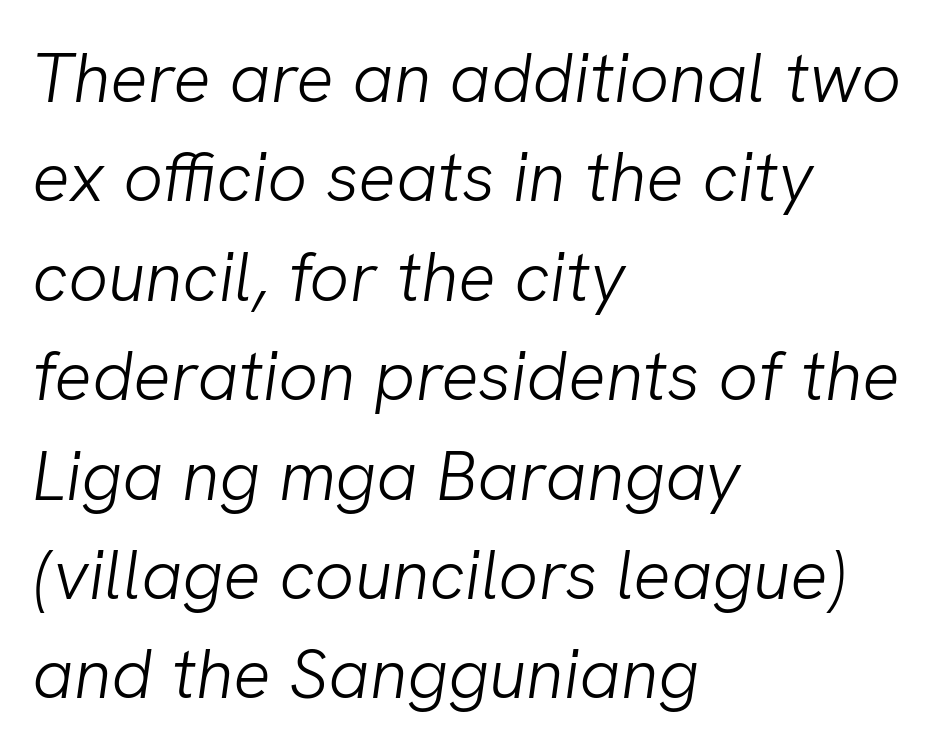
Q: Is the text bold? A: No.
Q: Is the typeface a serif or a sans-serif typeface? A: Sans-serif.
Q: Is the text underlined? A: No.
Q: How is the paragraph aligned? A: Left-aligned.
Q: Is the spacing between letters normal or unusually wide? A: Normal.
Q: Is the spacing between lines tight, normal or loose? A: Normal.
Q: Width (condensed, normal, or wide)? A: Normal.
Q: Stroke contrast? A: Low.
Q: x-height? A: Medium.
Q: Monospaced? A: No.
